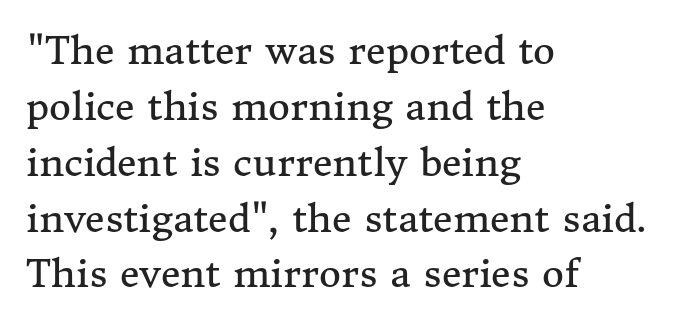
The image shows 38 px regular-weight serif type, upright; set left-aligned, normal line spacing (1.47x), normal letter spacing, not underlined; medium stroke contrast and a medium x-height.
